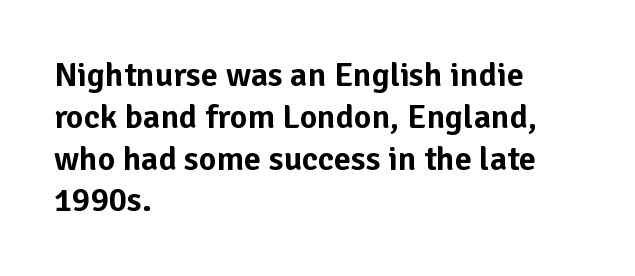
The image shows 34 px sans-serif type, upright; set left-aligned, line spacing 1.23x, normal letter spacing, not underlined; low stroke contrast and a medium x-height.
